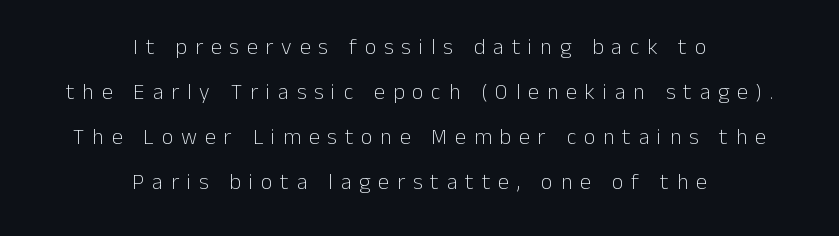
{"italic": "no", "bold": "no", "underline": "no", "align": "center", "line_spacing": "loose", "line_spacing_ratio": 2.05, "letter_spacing": "wide", "letter_spacing_em": 0.36, "glyph_px": 22}
